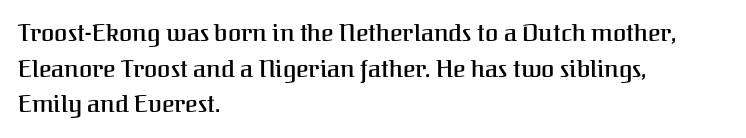
The lettering holds an erect, upright posture throughout. Inter-character spacing is left at the font's built-in metrics. The glyphs are unaccompanied by any horizontal stroke below them. Horizontal alignment here is leftward, the default for most running prose. Is there much room between lines? A standard amount, neither cramped nor airy.
